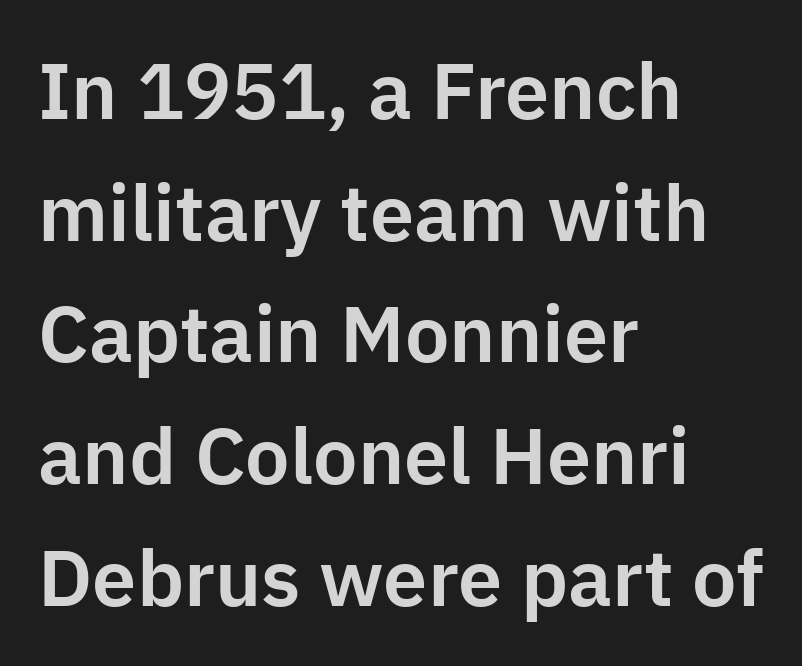
{"serif": "no", "italic": "no", "width": "normal", "stroke_contrast": "low", "x_height": "medium", "monospaced": "no", "underline": "no", "align": "left", "line_spacing": "normal", "line_spacing_ratio": 1.54, "letter_spacing": "normal", "letter_spacing_em": 0.0, "glyph_px": 79}
